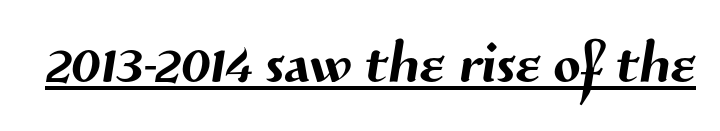
Q: Is the typeface a serif or a sans-serif typeface? A: Sans-serif.
Q: Is the text underlined? A: Yes.
Q: Is the spacing between letters normal or unusually wide? A: Normal.
Q: Width (condensed, normal, or wide)? A: Normal.
Q: Stroke contrast? A: Medium.
Q: x-height? A: Medium.
Q: Monospaced? A: No.
